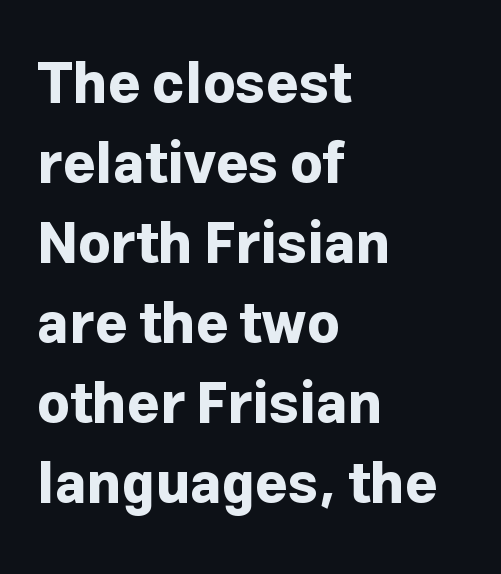
The image shows 56 px bold sans-serif type, upright; set left-aligned, normal line spacing (1.43x), normal letter spacing, not underlined; low stroke contrast and a medium x-height.
